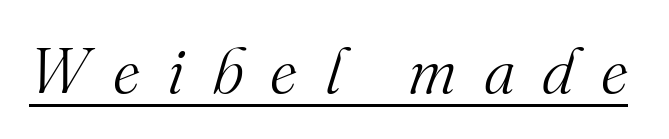
{"serif": "yes", "italic": "yes", "lean": "right", "slant_degrees": 16, "bold": "no", "weight": "light", "width": "normal", "stroke_contrast": "medium", "x_height": "small", "monospaced": "no", "underline": "yes", "letter_spacing": "wide", "letter_spacing_em": 0.42, "glyph_px": 65}
